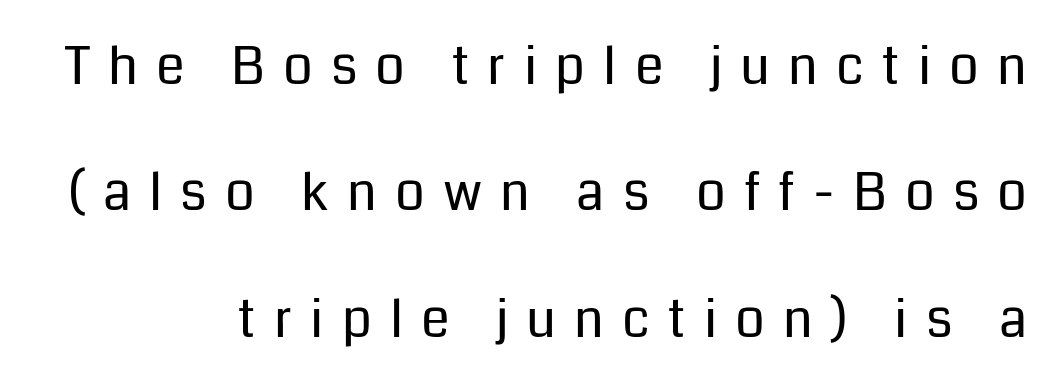
{"serif": "no", "italic": "no", "bold": "no", "weight": "regular", "width": "normal", "stroke_contrast": "low", "x_height": "medium", "monospaced": "no", "underline": "no", "align": "right", "line_spacing": "loose", "line_spacing_ratio": 2.43, "letter_spacing": "wide", "letter_spacing_em": 0.35, "glyph_px": 52}
